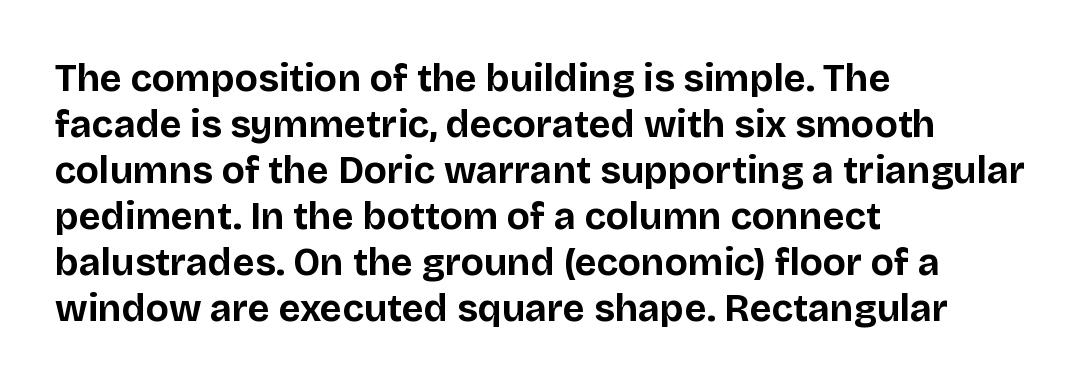
Q: Is the text bold? A: Yes.
Q: Is the text italic (slanted)? A: No, it is upright.
Q: Is the typeface a serif or a sans-serif typeface? A: Sans-serif.
Q: Is the text underlined? A: No.
Q: How is the paragraph aligned? A: Left-aligned.
Q: Is the spacing between letters normal or unusually wide? A: Normal.
Q: Width (condensed, normal, or wide)? A: Normal.
Q: Stroke contrast? A: Low.
Q: x-height? A: Large.
Q: Monospaced? A: No.
